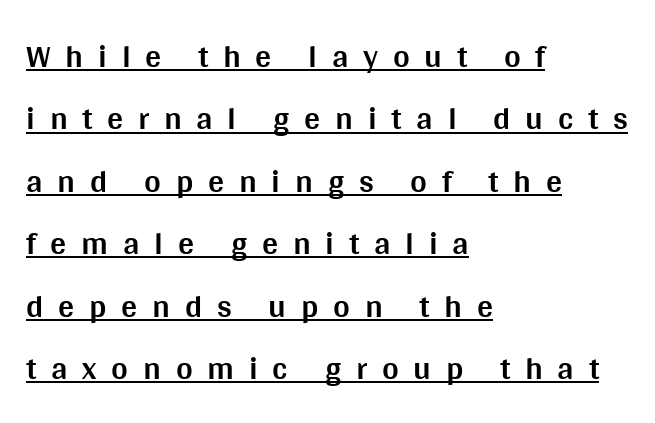
Q: Is the text bold? A: Yes.
Q: Is the text italic (slanted)? A: No, it is upright.
Q: Is the typeface a serif or a sans-serif typeface? A: Sans-serif.
Q: Is the text underlined? A: Yes.
Q: How is the paragraph aligned? A: Left-aligned.
Q: Is the spacing between letters normal or unusually wide? A: Unusually wide.
Q: Is the spacing between lines tight, normal or loose? A: Loose.
Q: Width (condensed, normal, or wide)? A: Normal.
Q: Stroke contrast? A: Medium.
Q: x-height? A: Large.
Q: Monospaced? A: No.
